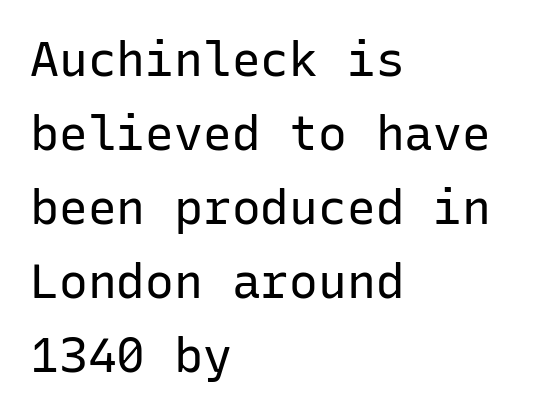
Q: Is the text bold? A: No.
Q: Is the text italic (slanted)? A: No, it is upright.
Q: Is the typeface a serif or a sans-serif typeface? A: Sans-serif.
Q: Is the text underlined? A: No.
Q: How is the paragraph aligned? A: Left-aligned.
Q: Is the spacing between letters normal or unusually wide? A: Normal.
Q: Is the spacing between lines tight, normal or loose? A: Normal.
Q: Width (condensed, normal, or wide)? A: Normal.
Q: Stroke contrast? A: Low.
Q: x-height? A: Medium.
Q: Monospaced? A: Yes.
